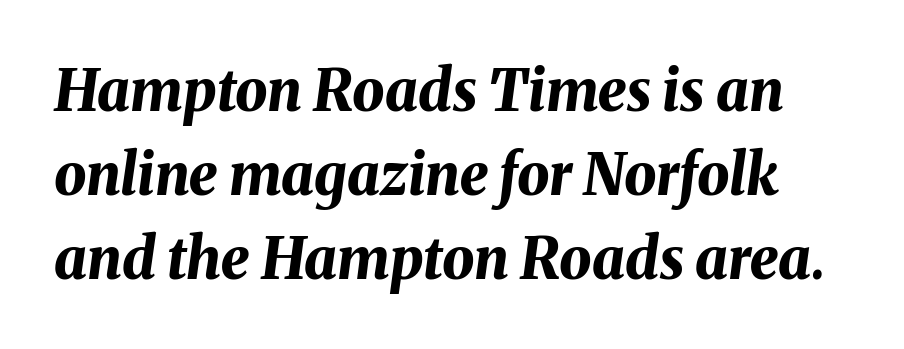
The image shows 57 px bold type, italic (leaning right); set normal line spacing (1.47x), normal letter spacing, not underlined; medium stroke contrast and a medium x-height.
